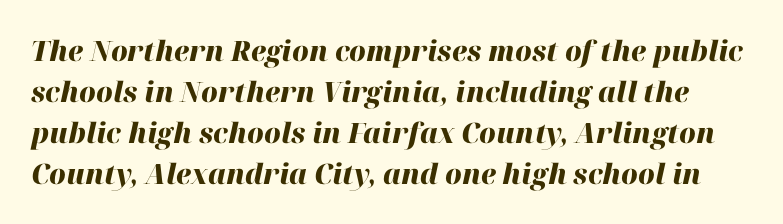
{"italic": "yes", "lean": "right", "slant_degrees": 12, "bold": "yes", "weight": "heavy", "width": "normal", "stroke_contrast": "high", "x_height": "medium", "monospaced": "no", "underline": "no", "line_spacing": "normal", "line_spacing_ratio": 1.46, "letter_spacing": "normal", "letter_spacing_em": 0.0, "glyph_px": 28}
